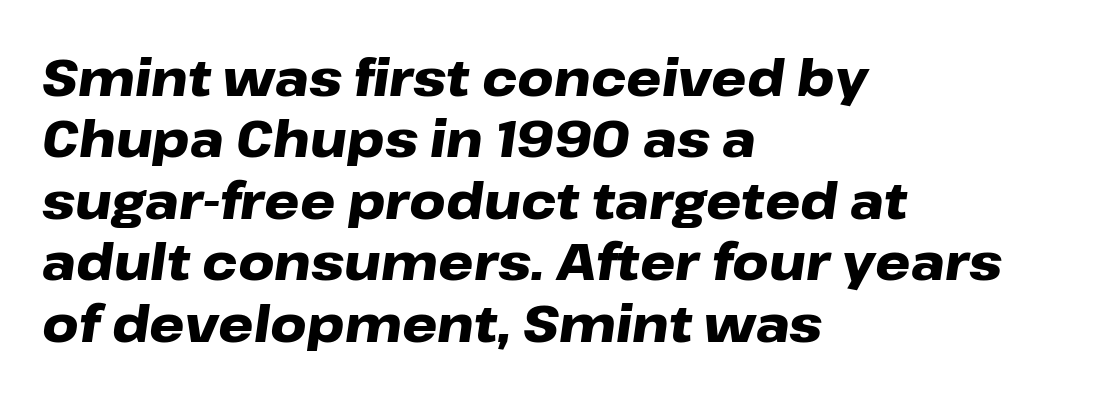
{"italic": "yes", "lean": "right", "slant_degrees": 8, "bold": "yes", "weight": "heavy", "width": "wide", "stroke_contrast": "low", "x_height": "medium", "monospaced": "no", "underline": "no", "align": "left", "line_spacing_ratio": 1.23, "letter_spacing": "normal", "letter_spacing_em": 0.0, "glyph_px": 50}
